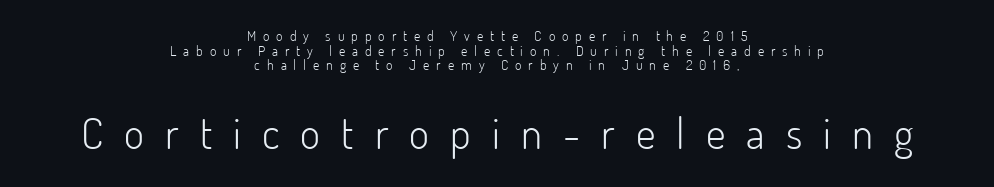
{"serif": "no", "italic": "no", "bold": "no", "weight": "light", "width": "normal", "stroke_contrast": "low", "x_height": "small", "monospaced": "no", "underline": "no", "align": "center", "line_spacing": "tight", "line_spacing_ratio": 1.04, "letter_spacing": "wide", "letter_spacing_em": 0.49, "larger_block": "second", "size_ratio": 3.07, "glyph_px": 43}
